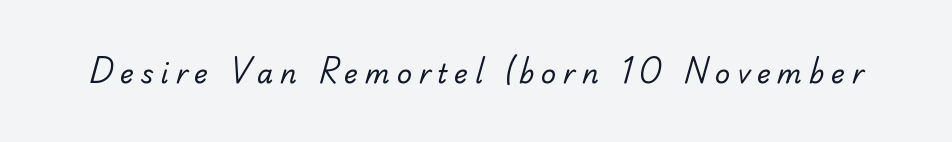
Q: Is the text bold? A: No.
Q: Is the text underlined? A: No.
Q: Is the spacing between letters normal or unusually wide? A: Unusually wide.
